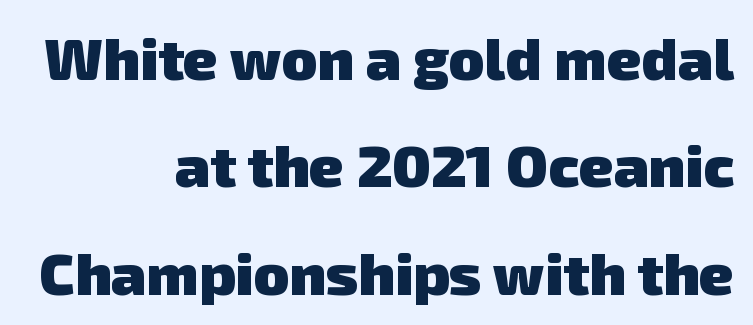
Q: Is the text bold? A: Yes.
Q: Is the typeface a serif or a sans-serif typeface? A: Sans-serif.
Q: Is the text underlined? A: No.
Q: How is the paragraph aligned? A: Right-aligned.
Q: Is the spacing between letters normal or unusually wide? A: Normal.
Q: Width (condensed, normal, or wide)? A: Normal.
Q: Stroke contrast? A: Low.
Q: x-height? A: Medium.
Q: Monospaced? A: No.
